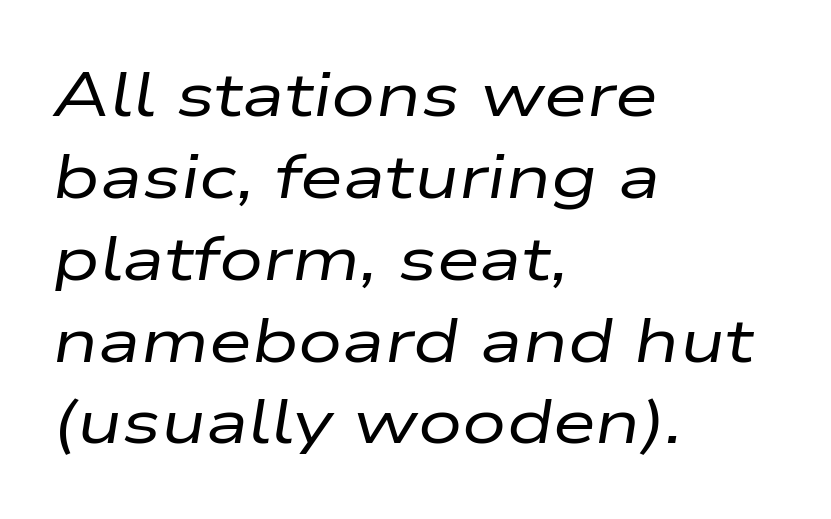
{"italic": "yes", "lean": "right", "slant_degrees": 9, "bold": "no", "weight": "regular", "width": "wide", "stroke_contrast": "low", "x_height": "medium", "monospaced": "no", "underline": "no", "align": "left", "line_spacing": "normal", "line_spacing_ratio": 1.32, "letter_spacing": "normal", "letter_spacing_em": 0.0, "glyph_px": 62}
